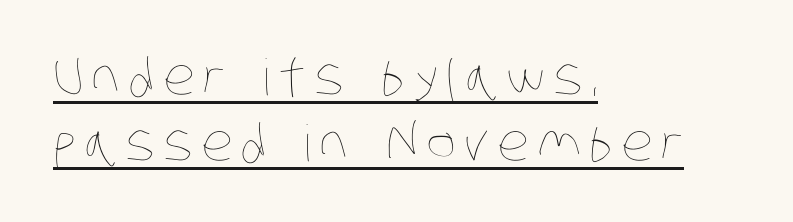
{"bold": "no", "weight": "thin", "width": "condensed", "stroke_contrast": "low", "x_height": "large", "monospaced": "no", "underline": "yes", "align": "left", "line_spacing": "normal", "line_spacing_ratio": 1.32, "glyph_px": 50}
